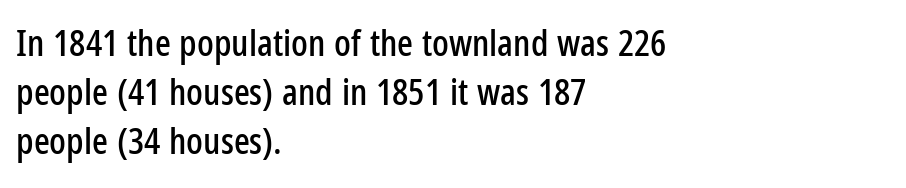
The designer left line spacing at the default. These lines keep a tight, regular rhythm from letter to letter. You could not count columns in this text — the font is proportionally spaced. In CSS terms this would be text-align: left. In terms of letterform style, serifs are entirely absent. Descender tails drop into unmarked territory.
